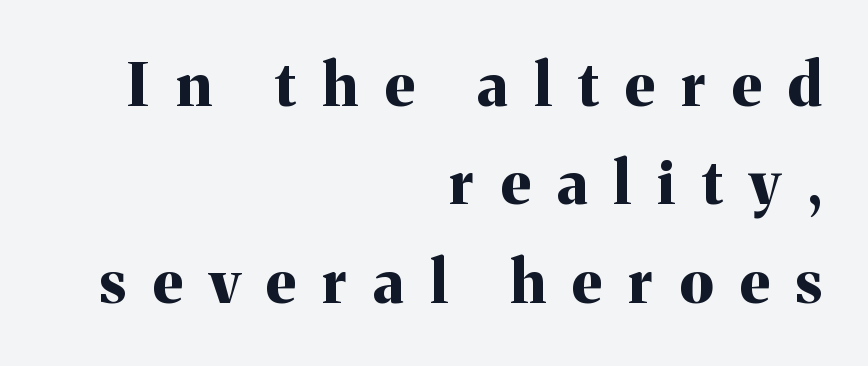
{"serif": "yes", "italic": "no", "bold": "yes", "weight": "bold", "width": "normal", "stroke_contrast": "medium", "x_height": "medium", "monospaced": "no", "underline": "no", "align": "right", "line_spacing": "normal", "line_spacing_ratio": 1.64, "letter_spacing": "wide", "letter_spacing_em": 0.45, "glyph_px": 60}
